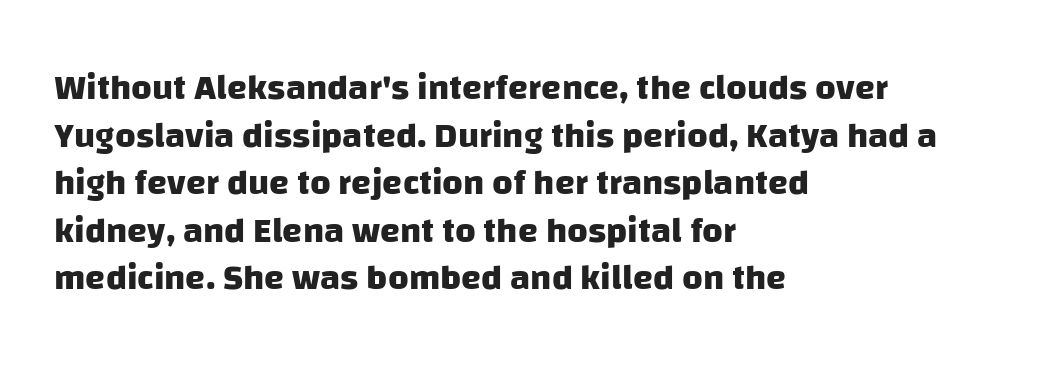
Q: Is the text bold? A: Yes.
Q: Is the typeface a serif or a sans-serif typeface? A: Sans-serif.
Q: Is the text underlined? A: No.
Q: How is the paragraph aligned? A: Left-aligned.
Q: Is the spacing between letters normal or unusually wide? A: Normal.
Q: Is the spacing between lines tight, normal or loose? A: Normal.
Q: Width (condensed, normal, or wide)? A: Normal.
Q: Stroke contrast? A: Low.
Q: x-height? A: Large.
Q: Monospaced? A: No.
